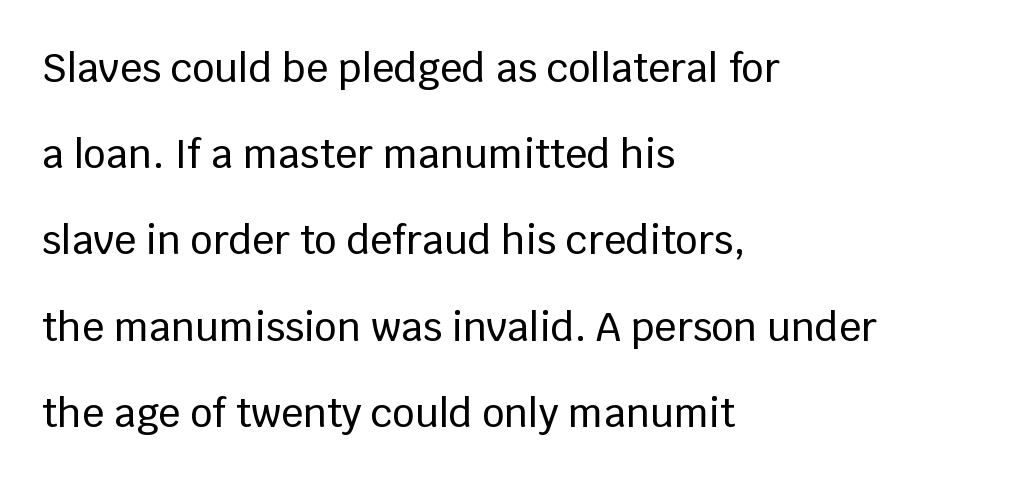
{"serif": "no", "italic": "no", "width": "normal", "stroke_contrast": "low", "x_height": "large", "monospaced": "no", "underline": "no", "align": "left", "line_spacing": "loose", "line_spacing_ratio": 2.21, "letter_spacing": "normal", "letter_spacing_em": 0.0, "glyph_px": 39}
